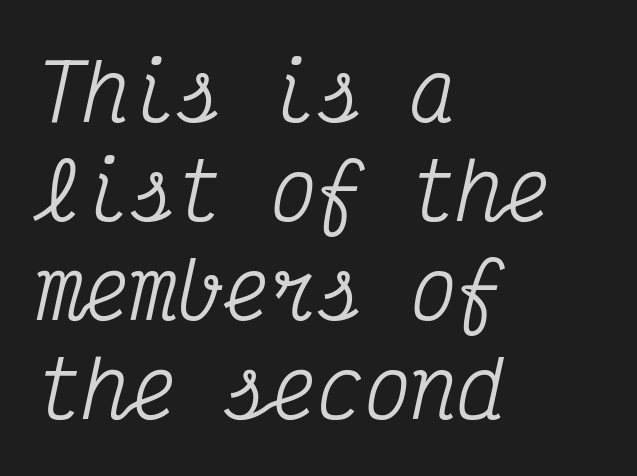
The space between consecutive lines is moderate. Left-aligned paragraph, ragged on the right. Do the characters align in a grid? Yes, the font is monospaced. Characters are canted at an angle relative to the baseline's perpendicular.
